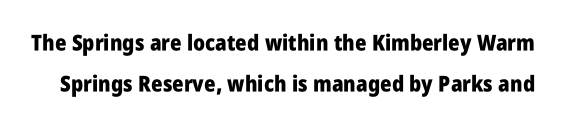
The typography opts for an upright posture over an oblique one. Between one letter and the next there's only the usual sliver of space. Look at the stroke-to-counter ratio: heavy, a bold. Only glyphs here, with clear space below each row.
